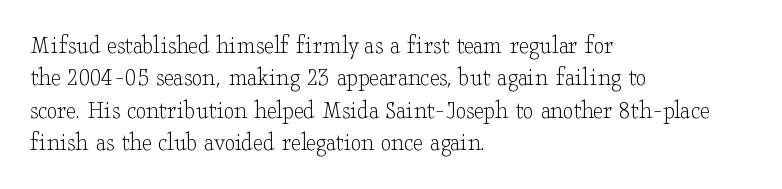
Q: Is the text bold? A: No.
Q: Is the text italic (slanted)? A: No, it is upright.
Q: Is the text underlined? A: No.
Q: How is the paragraph aligned? A: Left-aligned.
Q: Is the spacing between letters normal or unusually wide? A: Normal.
